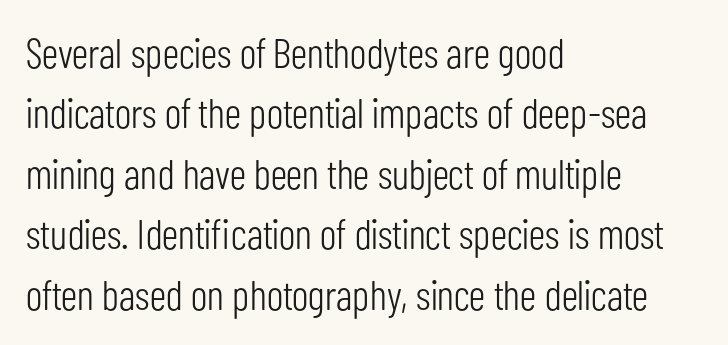
Words appear dense and cohesive because spacing is normal. Regular leading. Each letter keeps its own natural width here, so spacing adapts to shape. The characters are drawn with everyday or finer stroke widths.
